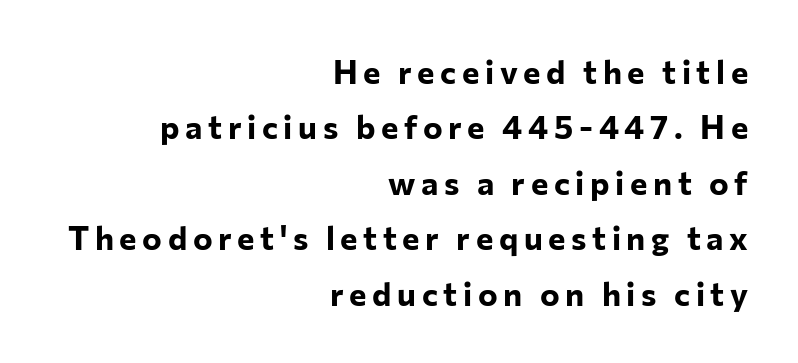
{"serif": "no", "italic": "no", "bold": "yes", "weight": "bold", "width": "normal", "stroke_contrast": "low", "x_height": "medium", "monospaced": "no", "underline": "no", "align": "right", "line_spacing": "normal", "line_spacing_ratio": 1.68, "glyph_px": 33}
